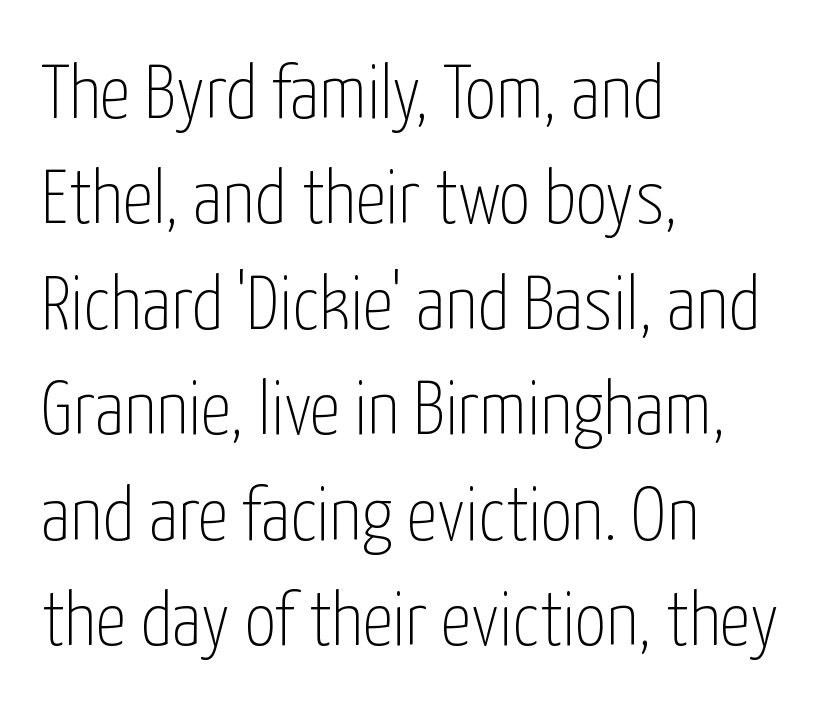
The font sits on the lighter half of the weight spectrum, regular included. A clean baseline with only descenders dipping below it. Short and long lines alike share a common starting point at left. Tracking value appears to be zero — textbook default spacing. Posture: straight, roman, zero tilt.
